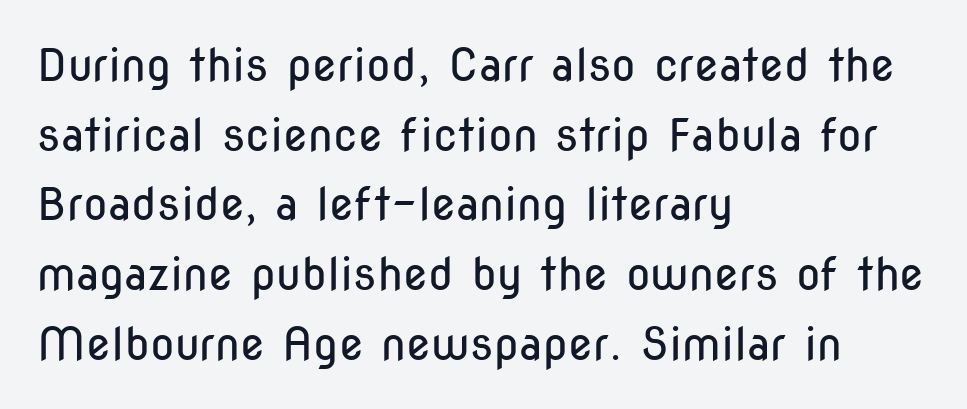
The image shows 45 px regular-weight, condensed sans-serif type, upright; set left-aligned, normal line spacing (1.55x), normal letter spacing, not underlined; low stroke contrast and a medium x-height.
